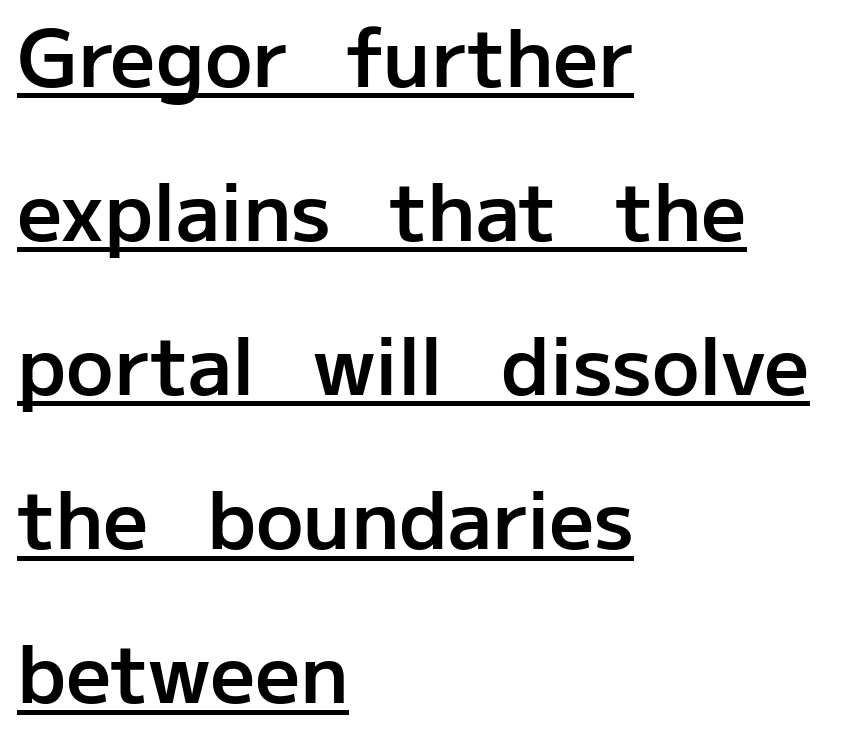
{"serif": "no", "italic": "no", "bold": "semi", "weight": "semibold", "width": "normal", "stroke_contrast": "low", "x_height": "medium", "monospaced": "no", "underline": "yes", "align": "left", "line_spacing": "loose", "line_spacing_ratio": 1.95, "letter_spacing": "normal", "letter_spacing_em": 0.0, "glyph_px": 79}
